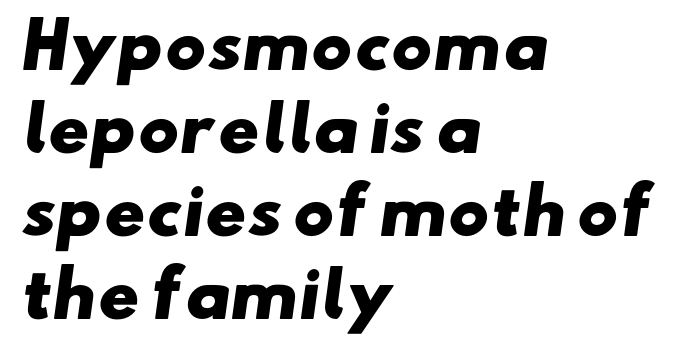
The image shows 62 px heavy, wide sans-serif type; set left-aligned, normal line spacing (1.34x), normal letter spacing, not underlined; low stroke contrast and a small x-height.
